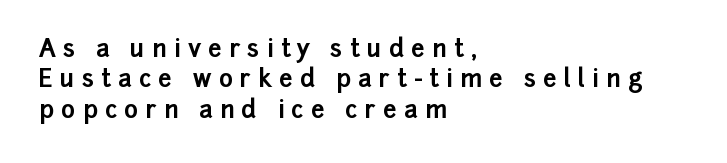
{"italic": "no", "bold": "yes", "underline": "no", "align": "left", "line_spacing": "normal", "line_spacing_ratio": 1.27, "letter_spacing": "wide", "letter_spacing_em": 0.3, "glyph_px": 24}
